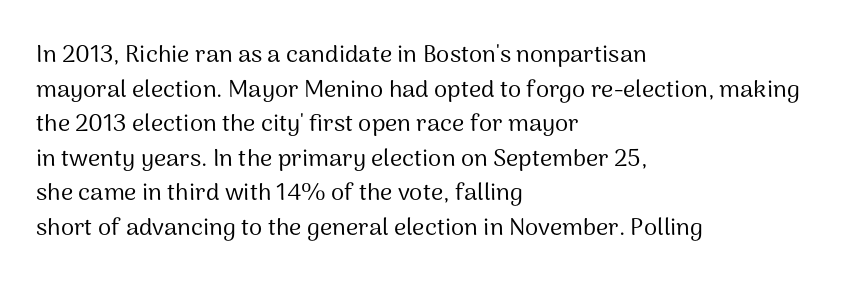
The image shows 24 px text type, upright; set left-aligned, normal line spacing (1.44x), normal letter spacing, not underlined.
